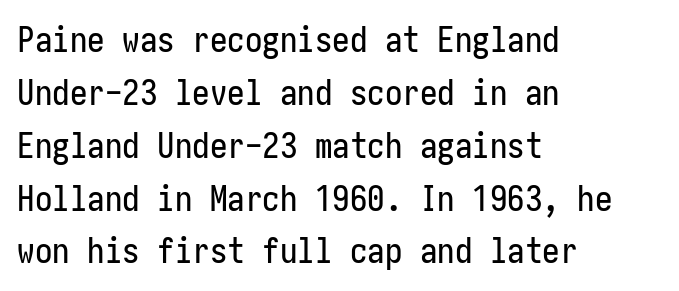
{"serif": "no", "italic": "no", "width": "condensed", "stroke_contrast": "low", "x_height": "medium", "underline": "no", "align": "left", "line_spacing": "normal", "line_spacing_ratio": 1.51, "letter_spacing": "normal", "letter_spacing_em": 0.0, "glyph_px": 35}
